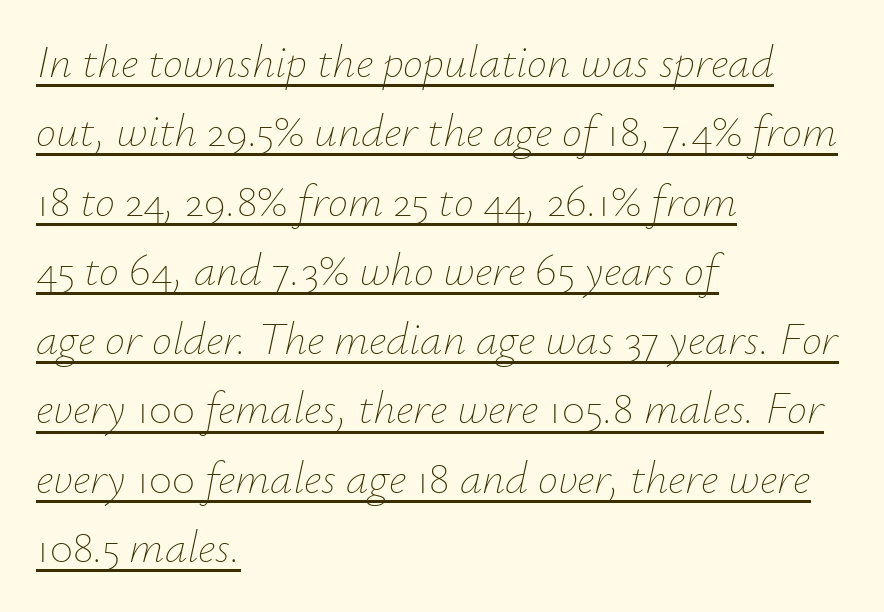
The image shows 45 px thin type, italic (leaning right); set left-aligned, normal line spacing (1.54x), normal letter spacing, underlined; low stroke contrast and a small x-height.
